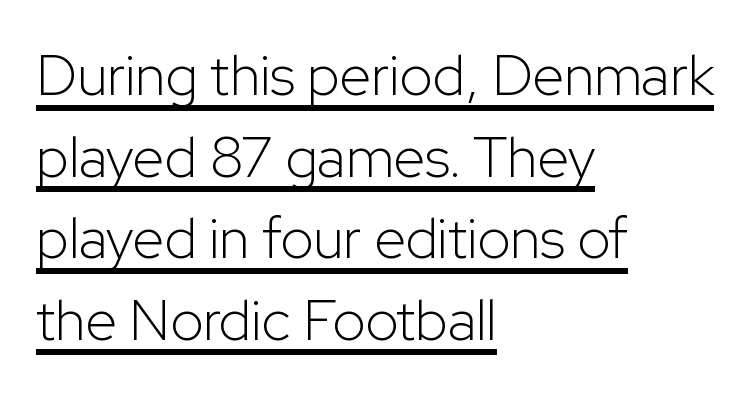
Standard letterfit; no display-style spreading of the glyphs. Type style note: lacks serifs. Stroke thickness stays within the range of a standard reading face or lighter. Notice how the passage keeps a crisp vertical edge on the left only.
